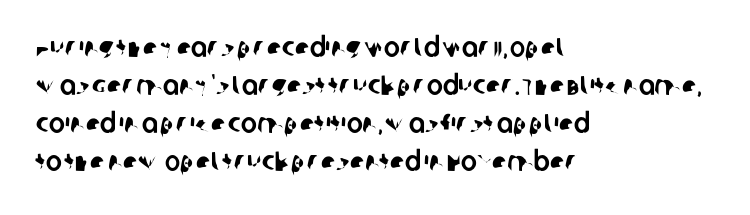
Q: Is the text underlined? A: No.
Q: How is the paragraph aligned? A: Left-aligned.
Q: Is the spacing between letters normal or unusually wide? A: Normal.
Q: Is the spacing between lines tight, normal or loose? A: Normal.
